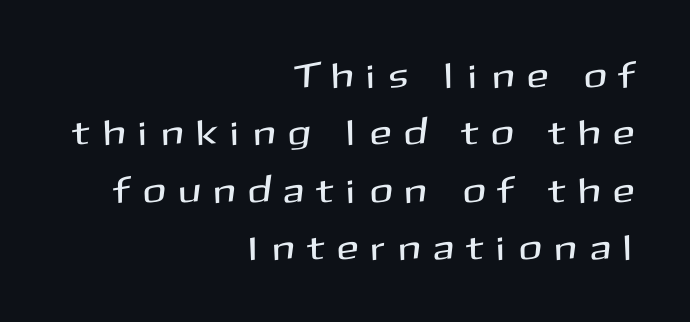
{"serif": "no", "italic": "no", "width": "normal", "stroke_contrast": "medium", "x_height": "medium", "monospaced": "no", "underline": "no", "align": "right", "line_spacing": "normal", "line_spacing_ratio": 1.64, "letter_spacing": "wide", "letter_spacing_em": 0.43, "glyph_px": 35}
